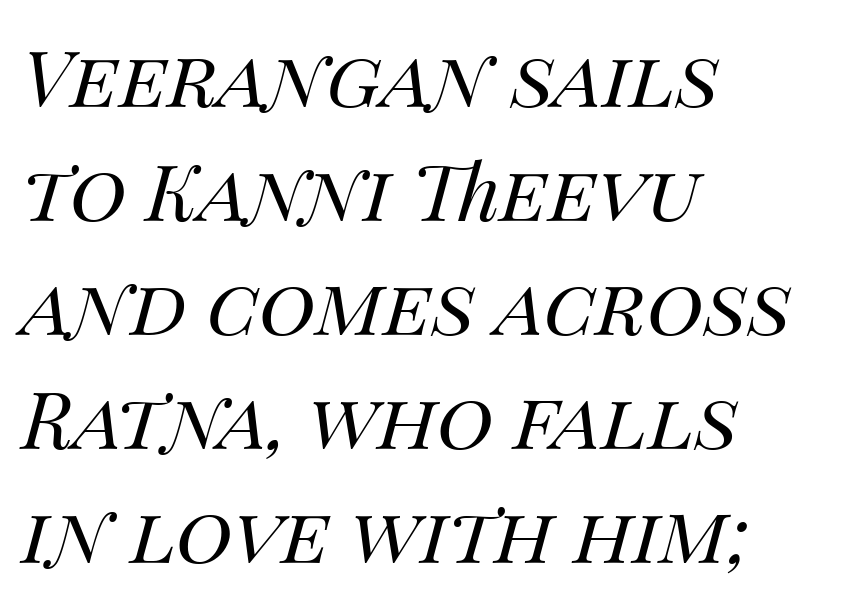
Q: Is the text bold? A: No.
Q: Is the text italic (slanted)? A: Yes, it leans right by about 14 degrees.
Q: Is the text underlined? A: No.
Q: How is the paragraph aligned? A: Left-aligned.
Q: Is the spacing between letters normal or unusually wide? A: Normal.
Q: Is the spacing between lines tight, normal or loose? A: Normal.
Q: Width (condensed, normal, or wide)? A: Normal.
Q: Stroke contrast? A: Medium.
Q: x-height? A: Large.
Q: Monospaced? A: No.
